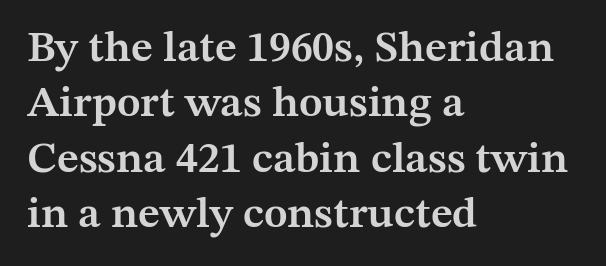
Q: Is the text bold? A: Semi-bold.
Q: Is the text italic (slanted)? A: No, it is upright.
Q: Is the typeface a serif or a sans-serif typeface? A: Serif.
Q: Is the text underlined? A: No.
Q: How is the paragraph aligned? A: Left-aligned.
Q: Is the spacing between letters normal or unusually wide? A: Normal.
Q: Is the spacing between lines tight, normal or loose? A: Normal.
Q: Width (condensed, normal, or wide)? A: Normal.
Q: Stroke contrast? A: Medium.
Q: x-height? A: Medium.
Q: Monospaced? A: No.
